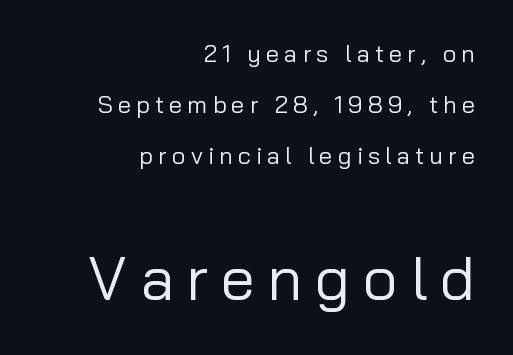
Q: Is the text bold? A: No.
Q: Is the text italic (slanted)? A: No, it is upright.
Q: Is the typeface a serif or a sans-serif typeface? A: Sans-serif.
Q: Is the text underlined? A: No.
Q: How is the paragraph aligned? A: Right-aligned.
Q: Is the spacing between letters normal or unusually wide? A: Unusually wide.
Q: Is the spacing between lines tight, normal or loose? A: Loose.
Q: Which block of text is set in a larger size, the first (top) or the second (bottom)? A: The second (bottom) one.
Q: Width (condensed, normal, or wide)? A: Normal.
Q: Stroke contrast? A: Low.
Q: x-height? A: Medium.
Q: Monospaced? A: No.
